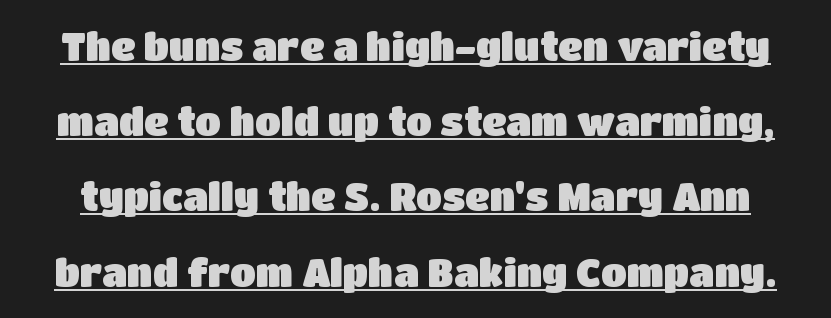
Nope, no serifs anywhere on these letters. The letters stand straight up with perfectly vertical stems. Glance below the letters and you will spot a drawn line. The rendering uses natural spacing where letterforms have individual widths. Regarding leading, the lines here are spaced well apart.
